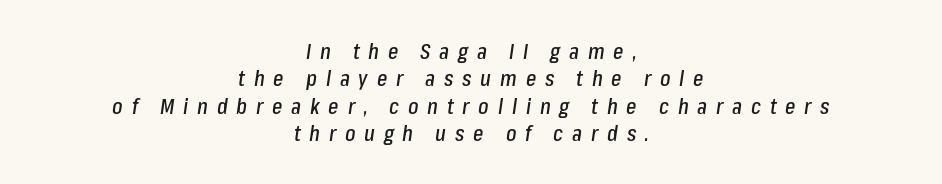
The image shows 22 px text type, italic (leaning right); set centered, normal line spacing (1.25x), unusually wide letter spacing (+0.4 em), not underlined.
